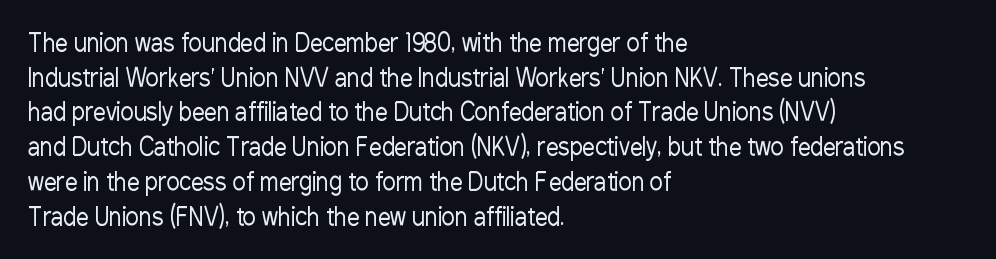
The letters stand straight up with perfectly vertical stems. The typesetter chose a ragged-right arrangement here. What's the leading like? Ordinary, nothing unusual. Nothing unusual about the tracking: characters are spaced as the font intends. Is the stroke heavy? The answer is a plain regular-or-lighter.
